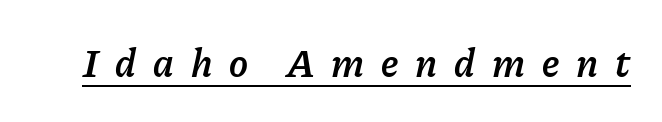
The image shows 40 px semibold type, italic (leaning right); set unusually wide letter spacing (+0.42 em), underlined; low stroke contrast and a medium x-height.
